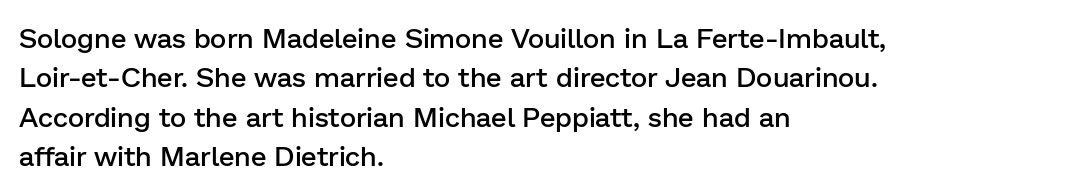
The image shows 28 px semibold sans-serif type, upright; set left-aligned, normal line spacing (1.41x), normal letter spacing, not underlined; low stroke contrast and a medium x-height.
